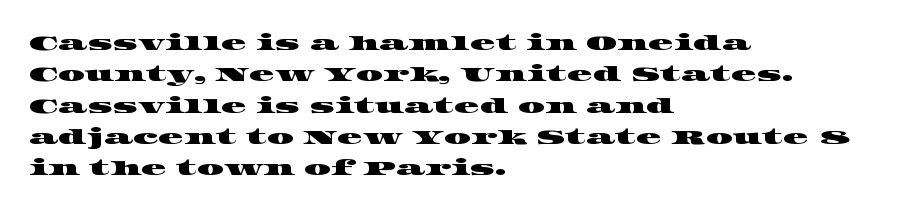
These lines keep a tight, regular rhythm from letter to letter. The rendering anchors every line to the left-hand side. Leading: standard. Clear beneath every line of the passage.
